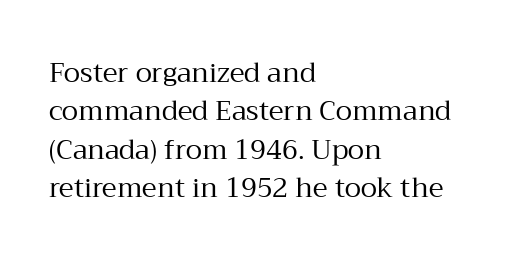
Q: Is the text bold? A: No.
Q: Is the text italic (slanted)? A: No, it is upright.
Q: Is the text underlined? A: No.
Q: How is the paragraph aligned? A: Left-aligned.
Q: Is the spacing between letters normal or unusually wide? A: Normal.
Q: Is the spacing between lines tight, normal or loose? A: Normal.
